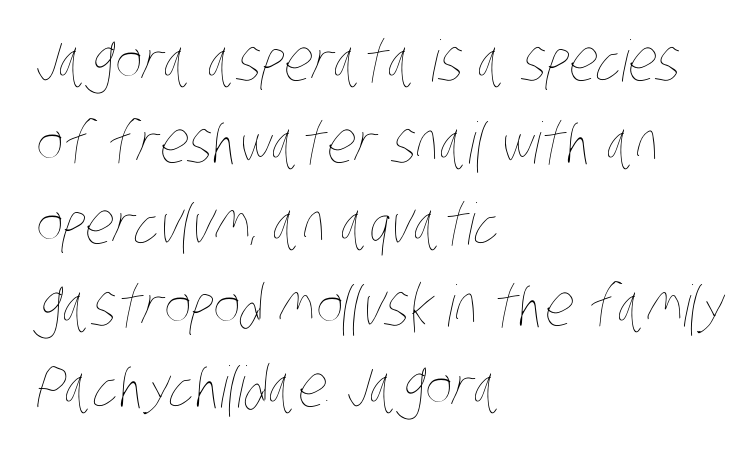
{"bold": "no", "weight": "thin", "width": "condensed", "stroke_contrast": "low", "x_height": "large", "monospaced": "no", "underline": "no", "align": "left", "line_spacing": "normal", "line_spacing_ratio": 1.43, "letter_spacing": "normal", "letter_spacing_em": 0.0, "glyph_px": 57}
